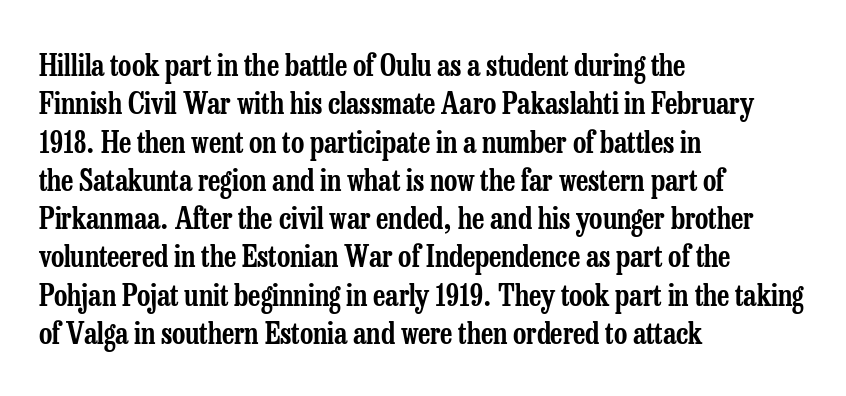
The image shows 29 px condensed serif type, upright; set left-aligned, normal line spacing (1.32x), normal letter spacing, not underlined; low stroke contrast and a medium x-height.
